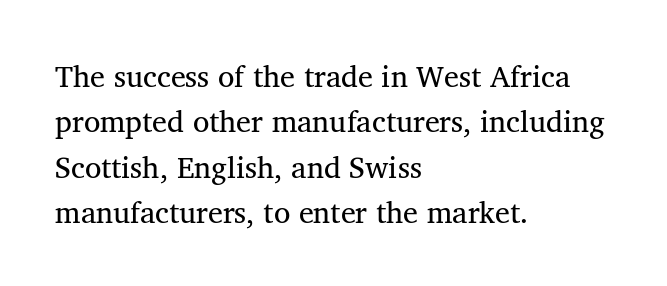
Line beginnings align vertically; line endings do not. Glance below the letters and you will spot only blank space. Normally led — the rows are evenly, conventionally spaced. In terms of letterspacing, this is plain default setting. A quiet, ordinary-to-light weight characterises the typeface. Think of a printed novel: that variable character pitch is what you see here.
